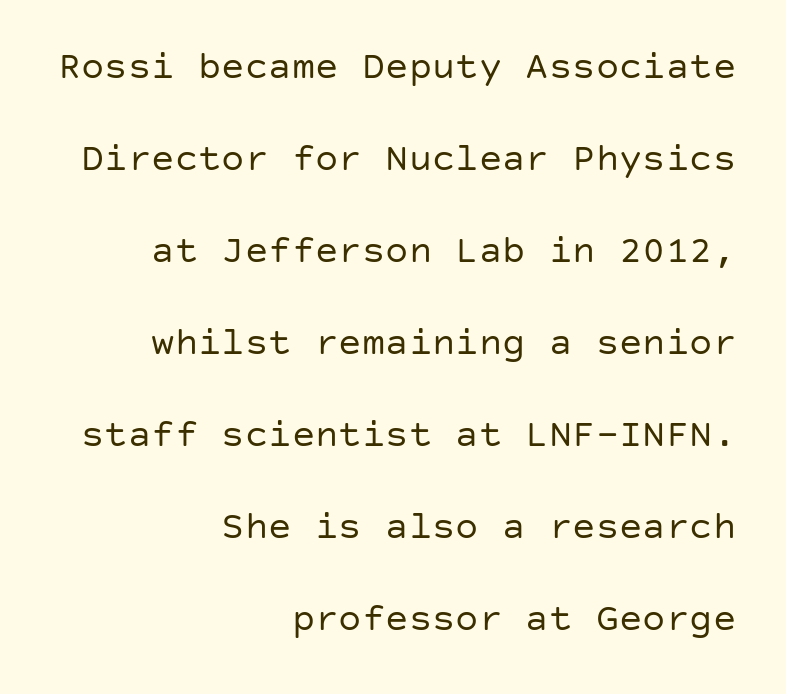
Each stroke keeps to a modest, everyday thickness or less. Line endings align vertically; line beginnings do not. Check where the strokes stop: nothing finishes them off — pure sans. The block of text is sparse from top to bottom, with ample space between rows. Descenders hang freely into open space.
